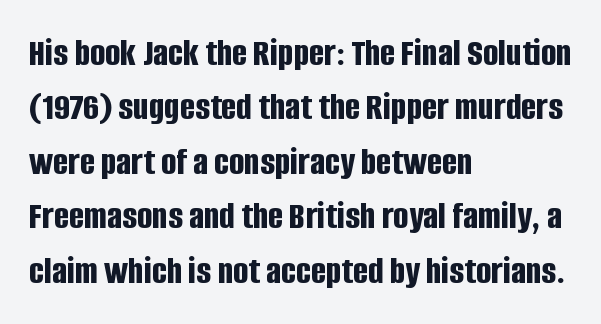
Letters rest on an invisible, unmarked baseline. The gaps between neighbouring characters are ordinary and unremarkable. The rows are spaced the way most documents space them. The typesetter chose a ragged-right arrangement here. These lines are rendered in a variable-pitch font.
